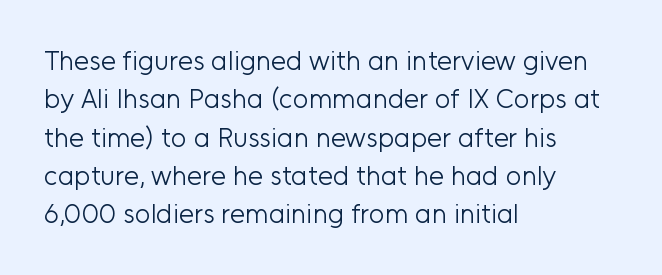
{"italic": "no", "bold": "no", "underline": "no", "align": "left", "line_spacing": "normal", "line_spacing_ratio": 1.42, "letter_spacing": "normal", "letter_spacing_em": 0.0, "glyph_px": 27}
